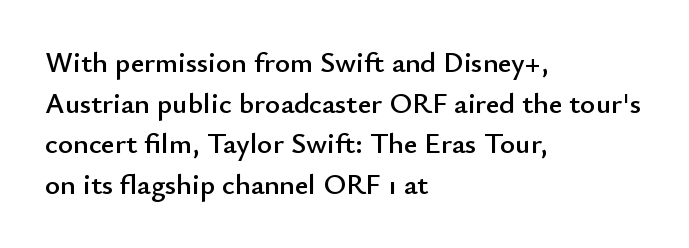
The image shows 29 px sans-serif type, upright; set left-aligned, normal line spacing (1.4x), normal letter spacing, not underlined; low stroke contrast and a small x-height.
